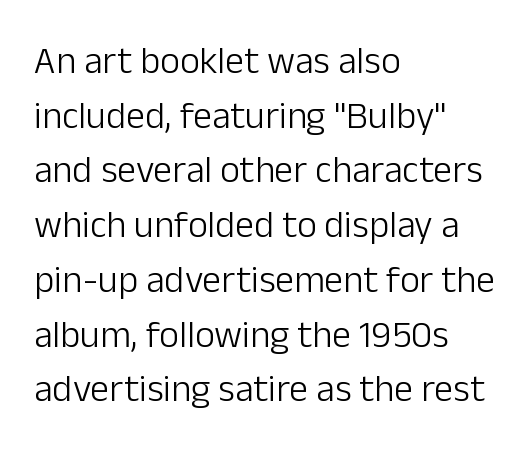
Q: Is the text bold? A: No.
Q: Is the text italic (slanted)? A: No, it is upright.
Q: Is the typeface a serif or a sans-serif typeface? A: Sans-serif.
Q: Is the text underlined? A: No.
Q: How is the paragraph aligned? A: Left-aligned.
Q: Is the spacing between letters normal or unusually wide? A: Normal.
Q: Is the spacing between lines tight, normal or loose? A: Normal.
Q: Width (condensed, normal, or wide)? A: Normal.
Q: Stroke contrast? A: Low.
Q: x-height? A: Medium.
Q: Monospaced? A: No.
